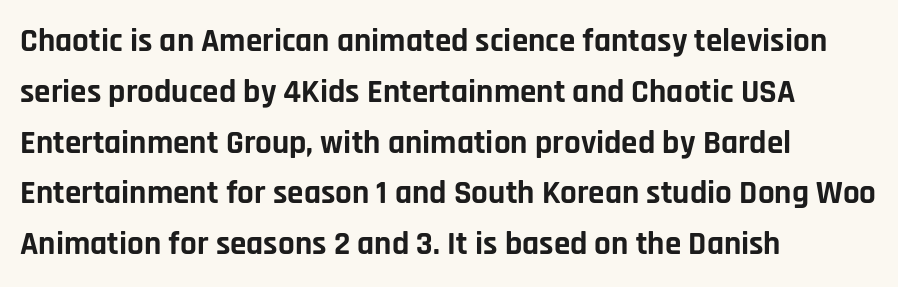
Layout note: lines flush left. Descenders are the only things crossing below the line. A typesetter would call this proportional, since set widths differ per character. Is there any slant? The stems are plumb.
